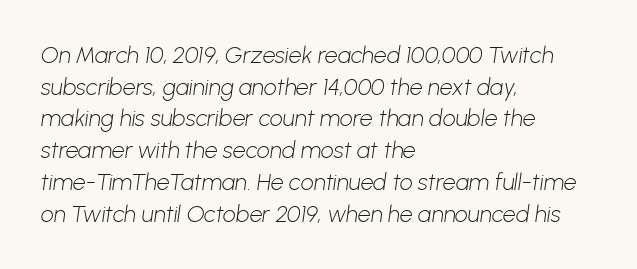
No letter is thick-stroked: the sample isn't bold. If you measured baseline to baseline, you'd find a middling distance. Check the space under the baseline: it is left empty. Where is the straight margin? On the left.
